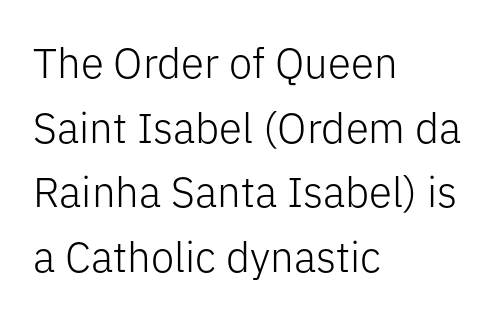
{"serif": "no", "italic": "no", "bold": "no", "weight": "light", "width": "normal", "stroke_contrast": "low", "x_height": "medium", "monospaced": "no", "underline": "no", "align": "left", "line_spacing": "normal", "line_spacing_ratio": 1.54, "letter_spacing": "normal", "letter_spacing_em": 0.0, "glyph_px": 42}
